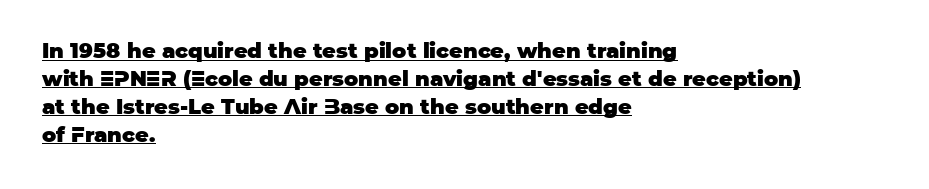
The image shows 21 px bold type, upright; set left-aligned, normal line spacing (1.33x), normal letter spacing, underlined.
